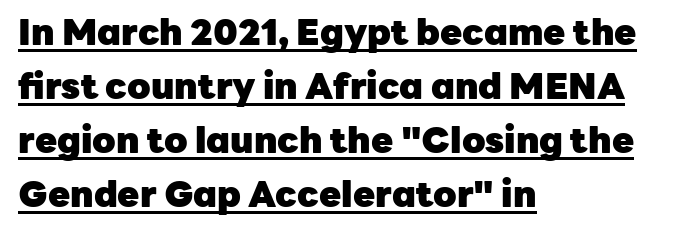
The image shows 36 px heavy sans-serif type, upright; set left-aligned, normal line spacing (1.5x), normal letter spacing, underlined; low stroke contrast and a medium x-height.
